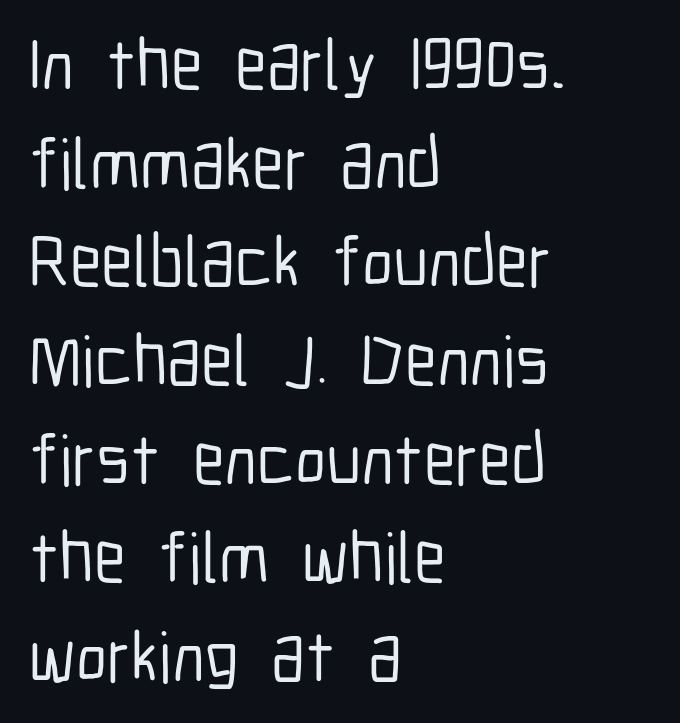
The rag falls on the right side of this text block. How are the letters spaced? Ordinarily, with no added tracking. The letters advance in unequal steps, a hallmark of proportional type. Italic: no, the glyphs are upright roman. This is sans-serif lettering, the kind often seen on screens and signage. Beneath every word, the page is bare.
